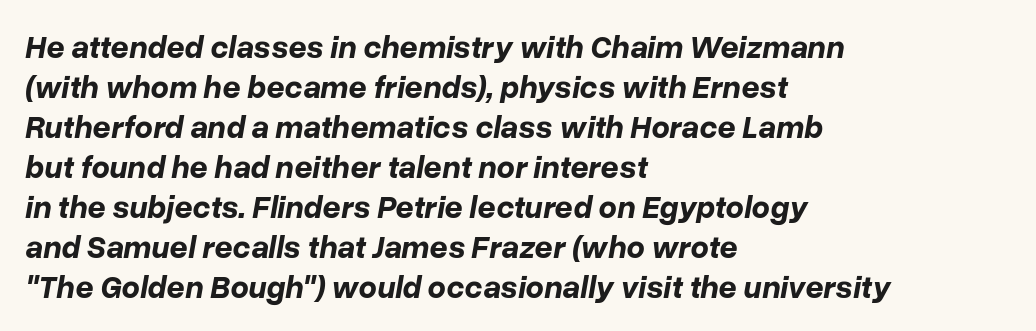
Q: Is the text bold? A: Yes.
Q: Is the text italic (slanted)? A: Yes, it leans right by about 10 degrees.
Q: Is the text underlined? A: No.
Q: How is the paragraph aligned? A: Left-aligned.
Q: Is the spacing between letters normal or unusually wide? A: Normal.
Q: Is the spacing between lines tight, normal or loose? A: Normal.
Q: Width (condensed, normal, or wide)? A: Normal.
Q: Stroke contrast? A: Low.
Q: x-height? A: Medium.
Q: Monospaced? A: No.
